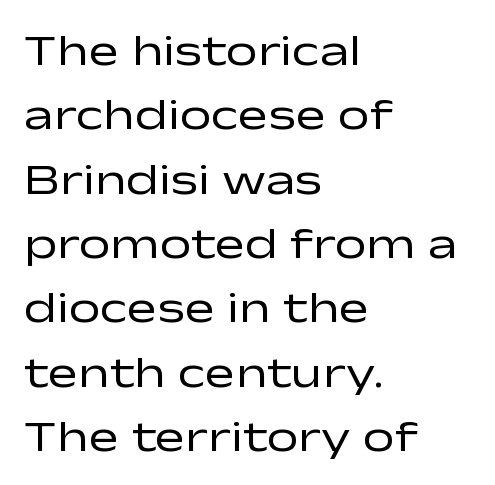
Q: Is the text bold? A: No.
Q: Is the text italic (slanted)? A: No, it is upright.
Q: Is the typeface a serif or a sans-serif typeface? A: Sans-serif.
Q: Is the text underlined? A: No.
Q: How is the paragraph aligned? A: Left-aligned.
Q: Is the spacing between letters normal or unusually wide? A: Normal.
Q: Is the spacing between lines tight, normal or loose? A: Normal.
Q: Width (condensed, normal, or wide)? A: Wide.
Q: Stroke contrast? A: Low.
Q: x-height? A: Medium.
Q: Monospaced? A: No.
